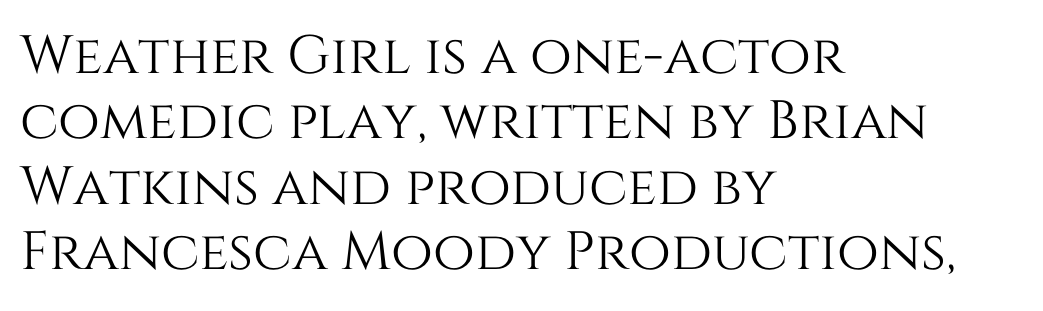
The image shows 54 px text type, upright; set left-aligned, line spacing 1.21x, normal letter spacing, not underlined; medium stroke contrast and a large x-height.
